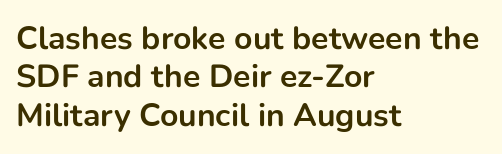
The image shows 32 px bold sans-serif type, upright; set left-aligned, line spacing 1.2x, normal letter spacing, not underlined; low stroke contrast and a medium x-height.
